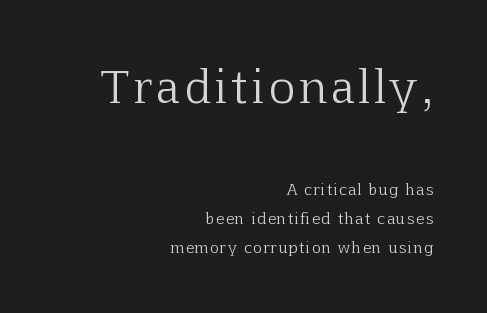
{"serif": "yes", "italic": "no", "bold": "no", "weight": "light", "width": "normal", "stroke_contrast": "low", "x_height": "medium", "monospaced": "no", "underline": "no", "align": "right", "line_spacing": "loose", "line_spacing_ratio": 1.95, "larger_block": "first", "size_ratio": 3.0, "glyph_px": 45}
